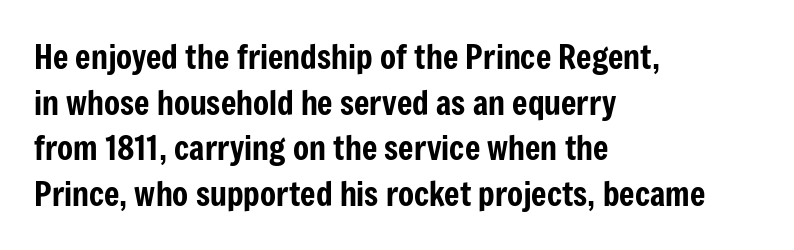
The image shows 33 px condensed sans-serif type, upright; set left-aligned, normal line spacing (1.38x), normal letter spacing, not underlined; low stroke contrast and a medium x-height.
